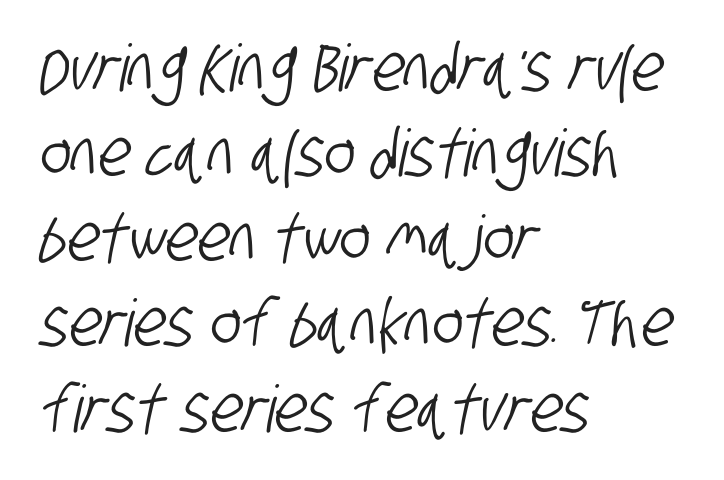
A classic flush-left, rag-right setting is used for this passage. Note the varied advance widths — an 'i' is clearly narrower than an 'm'. The zone under the glyphs is completely vacant. How would I describe the line gaps? Plain and ordinary.
